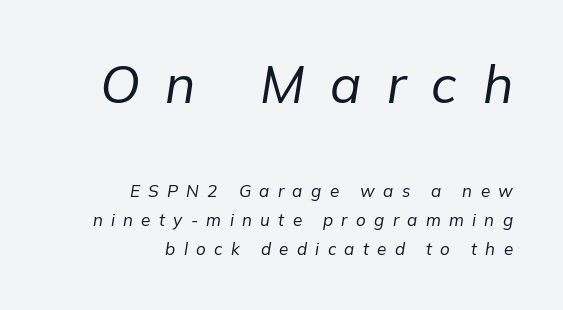
No word sits above an underline. Tracking value appears strongly positive — letters spread wide. These lines are rendered in a variable-pitch font. Notice how the stems are inclined rather than vertical — that's the hallmark of italics. Line ends are locked; line starts wander. Reading down the column, the eye jumps a familiar distance to each next line.
